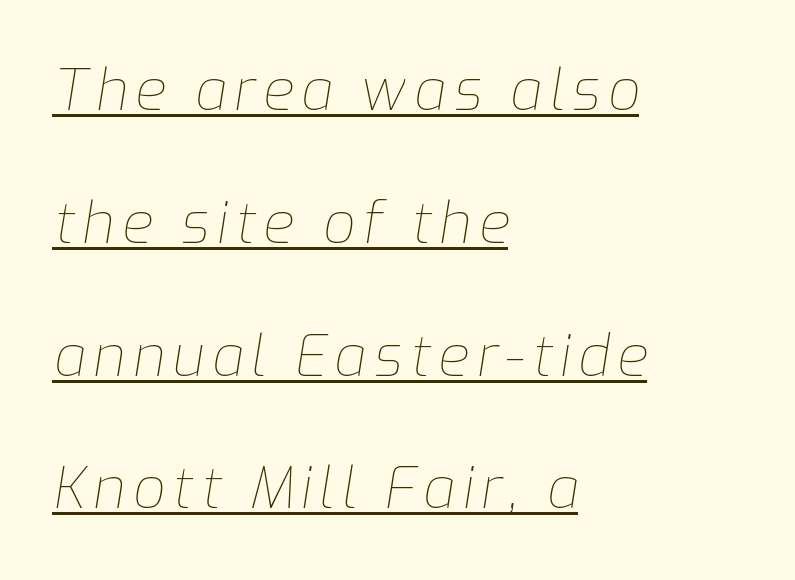
Q: Is the text bold? A: No.
Q: Is the text italic (slanted)? A: Yes, it leans right by about 9 degrees.
Q: Is the text underlined? A: Yes.
Q: How is the paragraph aligned? A: Left-aligned.
Q: Is the spacing between lines tight, normal or loose? A: Loose.
Q: Width (condensed, normal, or wide)? A: Normal.
Q: Stroke contrast? A: Low.
Q: x-height? A: Medium.
Q: Monospaced? A: No.
